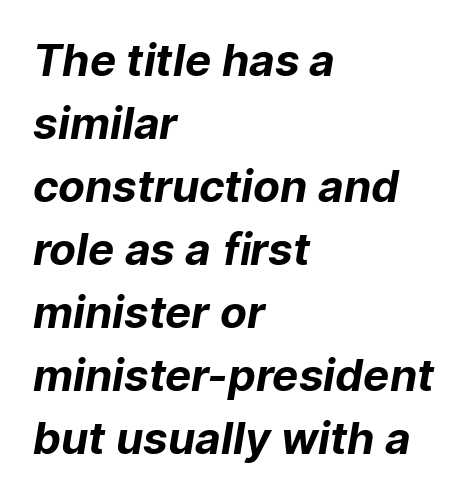
{"serif": "no", "bold": "yes", "weight": "bold", "width": "normal", "stroke_contrast": "low", "x_height": "medium", "monospaced": "no", "underline": "no", "align": "left", "line_spacing": "normal", "line_spacing_ratio": 1.43, "letter_spacing": "normal", "letter_spacing_em": 0.0, "glyph_px": 44}
